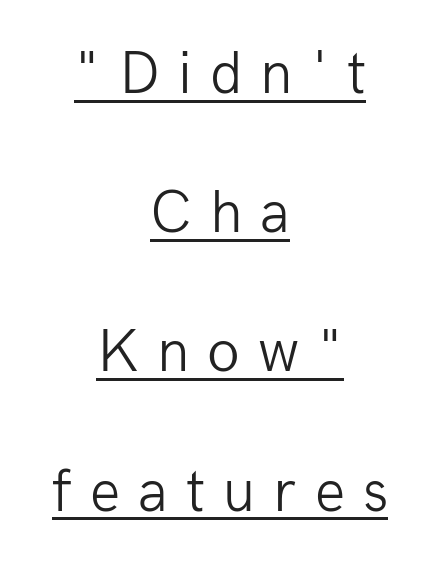
{"serif": "no", "italic": "no", "bold": "no", "weight": "light", "width": "normal", "stroke_contrast": "low", "x_height": "medium", "monospaced": "no", "underline": "yes", "align": "center", "line_spacing": "loose", "line_spacing_ratio": 2.32, "letter_spacing": "wide", "letter_spacing_em": 0.3, "glyph_px": 60}
